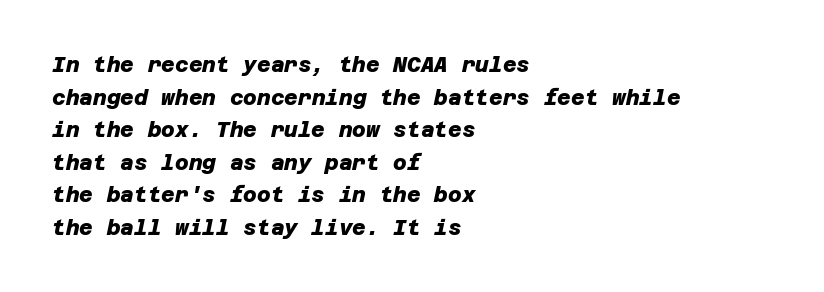
Q: Is the text bold? A: Yes.
Q: Is the text underlined? A: No.
Q: How is the paragraph aligned? A: Left-aligned.
Q: Is the spacing between letters normal or unusually wide? A: Normal.
Q: Is the spacing between lines tight, normal or loose? A: Normal.
